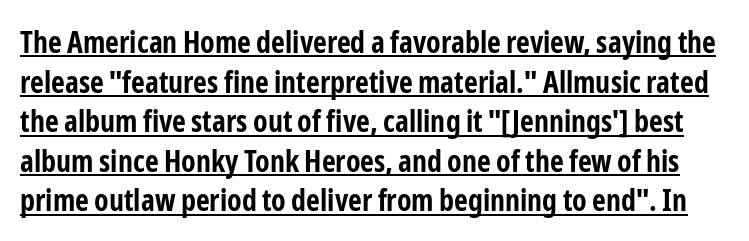
Q: Is the text bold? A: Yes.
Q: Is the text italic (slanted)? A: No, it is upright.
Q: Is the typeface a serif or a sans-serif typeface? A: Sans-serif.
Q: Is the text underlined? A: Yes.
Q: Is the spacing between letters normal or unusually wide? A: Normal.
Q: Is the spacing between lines tight, normal or loose? A: Normal.
Q: Width (condensed, normal, or wide)? A: Condensed.
Q: Stroke contrast? A: Low.
Q: x-height? A: Medium.
Q: Monospaced? A: No.
